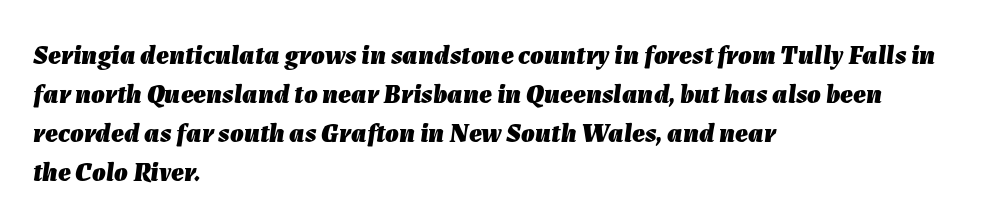
The image shows 27 px bold type, italic (leaning right); set left-aligned, normal line spacing (1.44x), normal letter spacing, not underlined.
